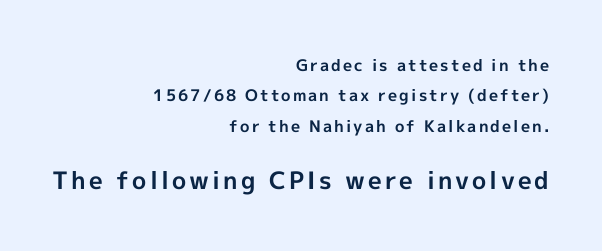
The image shows 24 px bold type, upright; set right-aligned, loose line spacing (1.9x), not underlined; the second (bottom) block is 1.5x larger.
